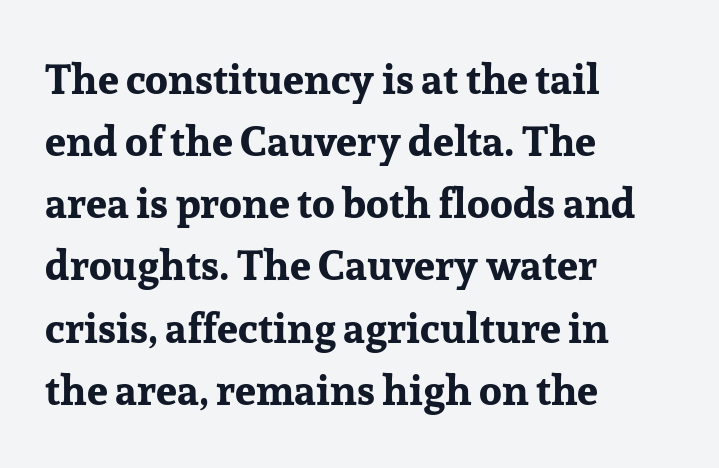
Examine the stroke ends and you'll spot serifs. Proportional: the letters do not fall into vertical columns. As a designer I'd log this as weight 700, bold. Observe the ordinary spacing: letters are neighbours, not strangers. How would I describe the line gaps? Plain and ordinary.
